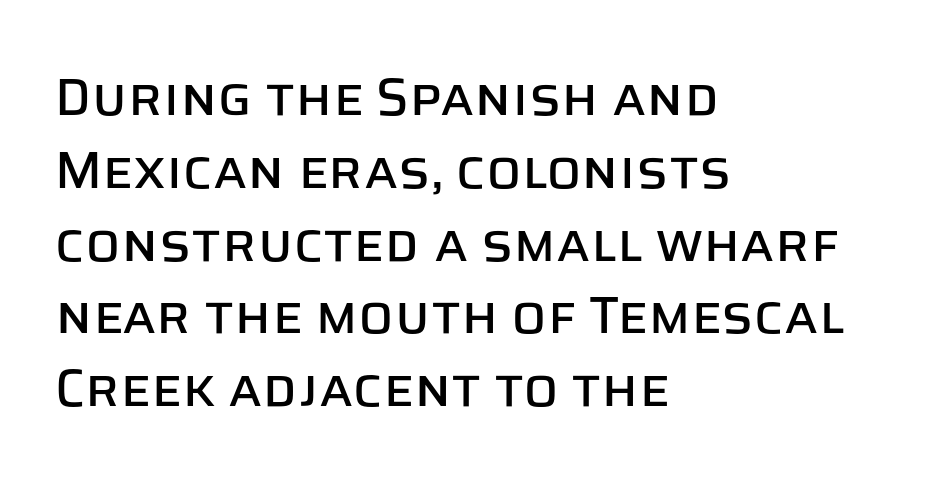
{"serif": "no", "italic": "no", "width": "normal", "stroke_contrast": "low", "x_height": "large", "monospaced": "no", "underline": "no", "align": "left", "line_spacing": "normal", "line_spacing_ratio": 1.4, "letter_spacing": "normal", "letter_spacing_em": 0.0, "glyph_px": 52}
